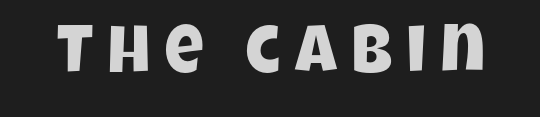
{"serif": "no", "width": "condensed", "stroke_contrast": "low", "x_height": "large", "monospaced": "no", "underline": "no", "letter_spacing": "wide", "letter_spacing_em": 0.21, "glyph_px": 68}
